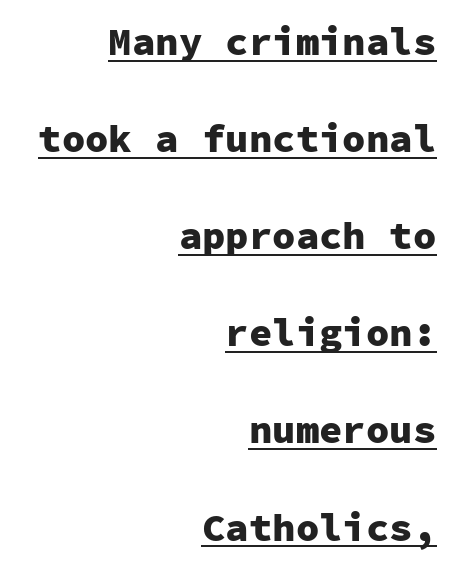
{"serif": "no", "italic": "no", "bold": "yes", "weight": "heavy", "width": "normal", "stroke_contrast": "low", "x_height": "medium", "monospaced": "yes", "underline": "yes", "align": "right", "line_spacing": "loose", "line_spacing_ratio": 2.49, "letter_spacing": "normal", "letter_spacing_em": 0.0, "glyph_px": 39}
